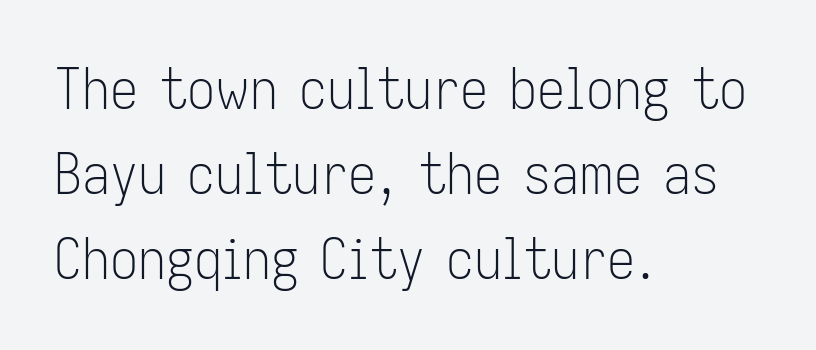
The rendering uses natural spacing where letterforms have individual widths. Only glyphs here, with clear space below each row. Horizontal alignment here is leftward, the default for most running prose. The specimen reads as upright at a glance. Observe the ordinary spacing: letters are neighbours, not strangers. No feet cap the strokes, marking this as sans-serif type.
